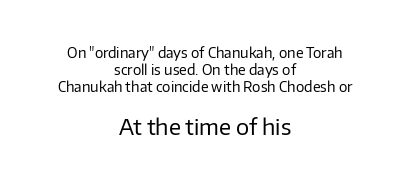
The image shows 22 px text type, upright; set centered, line spacing 1.22x, normal letter spacing, not underlined; the second (bottom) block is 1.57x larger.
